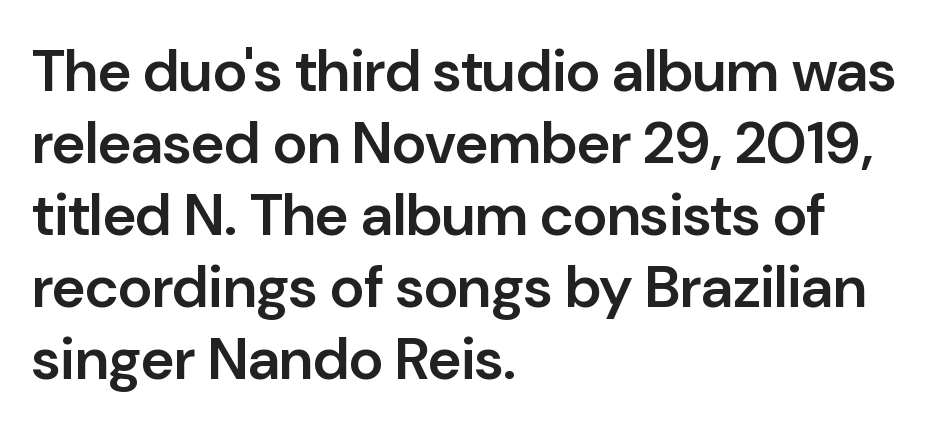
{"serif": "no", "italic": "no", "bold": "semi", "weight": "semibold", "width": "normal", "stroke_contrast": "low", "x_height": "medium", "monospaced": "no", "underline": "no", "align": "left", "line_spacing_ratio": 1.22, "letter_spacing": "normal", "letter_spacing_em": 0.0, "glyph_px": 59}
